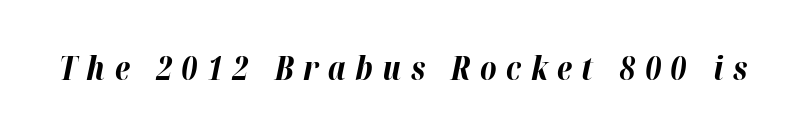
The image shows 32 px bold type, italic (leaning right); set unusually wide letter spacing (+0.3 em), not underlined; high stroke contrast and a medium x-height.
